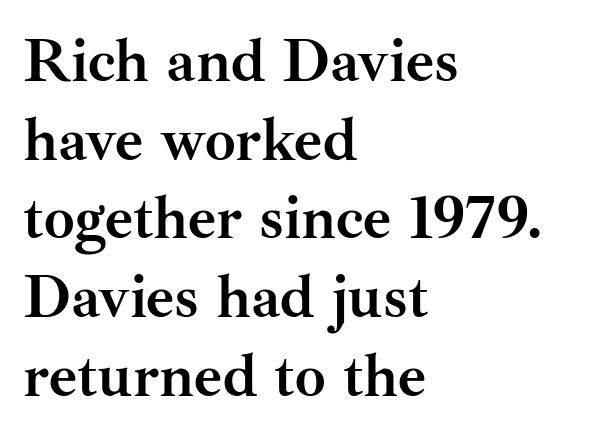
Q: Is the text bold? A: Yes.
Q: Is the text italic (slanted)? A: No, it is upright.
Q: Is the typeface a serif or a sans-serif typeface? A: Serif.
Q: Is the text underlined? A: No.
Q: How is the paragraph aligned? A: Left-aligned.
Q: Is the spacing between letters normal or unusually wide? A: Normal.
Q: Is the spacing between lines tight, normal or loose? A: Normal.
Q: Width (condensed, normal, or wide)? A: Normal.
Q: Stroke contrast? A: Medium.
Q: x-height? A: Small.
Q: Monospaced? A: No.
